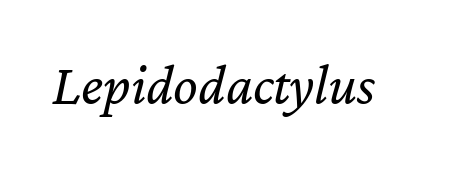
The rendering applies a slant to the glyphs. Counters stay open thanks to moderate or lighter strokes. Think of a printed novel: that variable character pitch is what you see here. This rendering features lettering with no underline. Tracking value appears to be zero — textbook default spacing.
